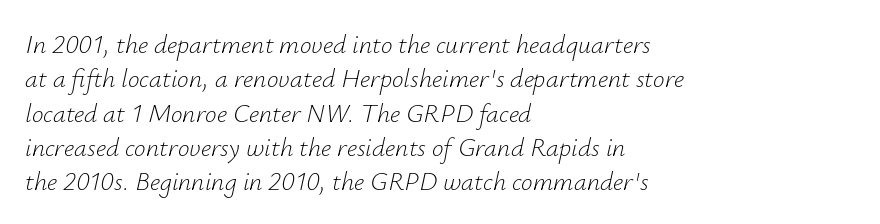
{"italic": "yes", "lean": "right", "slant_degrees": 12, "bold": "no", "underline": "no", "align": "left", "line_spacing": "normal", "line_spacing_ratio": 1.32, "letter_spacing": "normal", "letter_spacing_em": 0.0, "glyph_px": 26}
